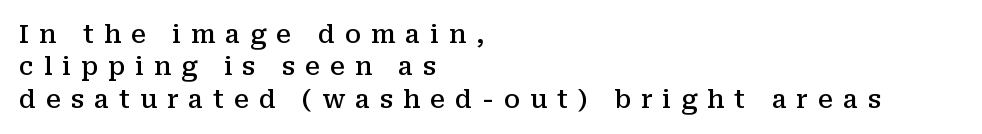
The image shows 25 px text type, upright; set left-aligned, normal line spacing (1.3x), unusually wide letter spacing (+0.4 em), not underlined.
